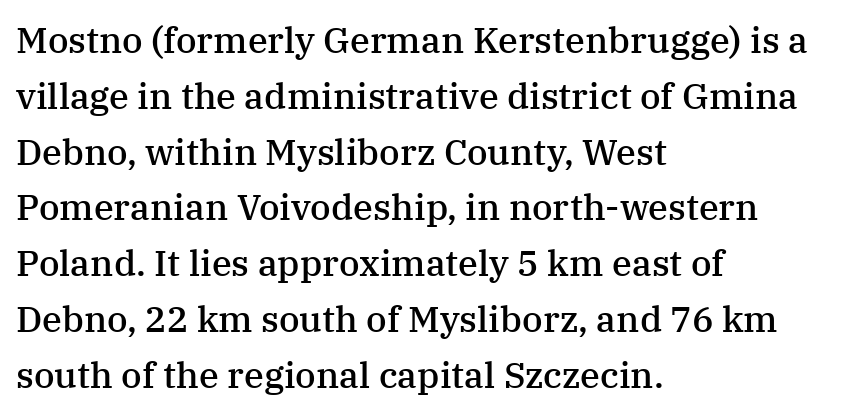
The glyphs in this specimen are seriffed. Does the weight exceed regular? Yes, but only to semibold. Has an underline been added? It has not. Is there much room between lines? A standard amount, neither cramped nor airy. Spacing verdict: proportional, widths tailored to each character. If you drew a line through each stem, it would be perfectly vertical.
